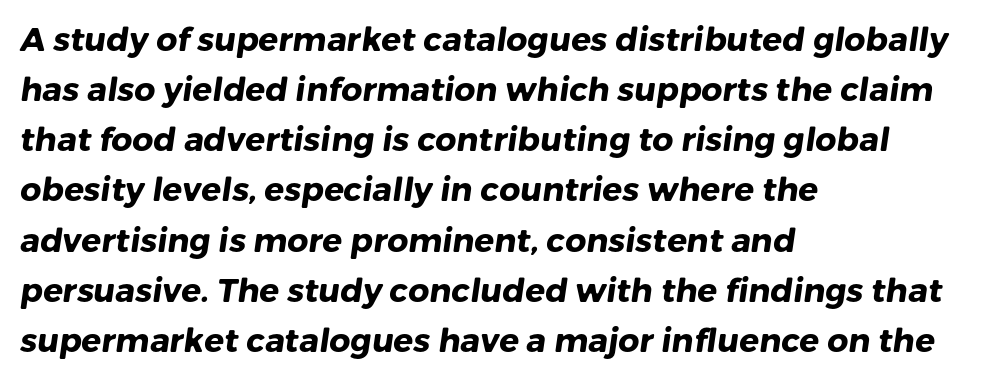
The image shows 33 px heavy sans-serif type; set left-aligned, normal line spacing (1.52x), normal letter spacing, not underlined; low stroke contrast and a medium x-height.
